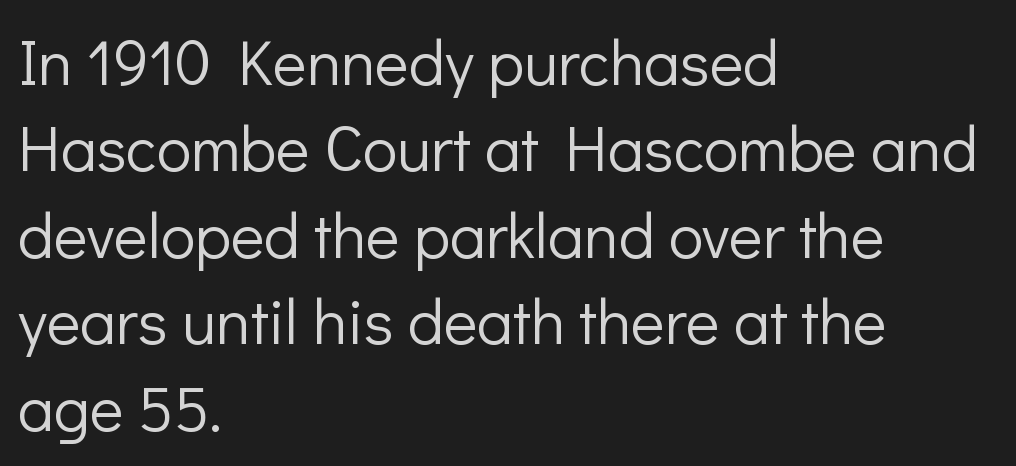
The image shows 64 px light sans-serif type, upright; set left-aligned, normal line spacing (1.35x), normal letter spacing, not underlined; low stroke contrast and a medium x-height.
